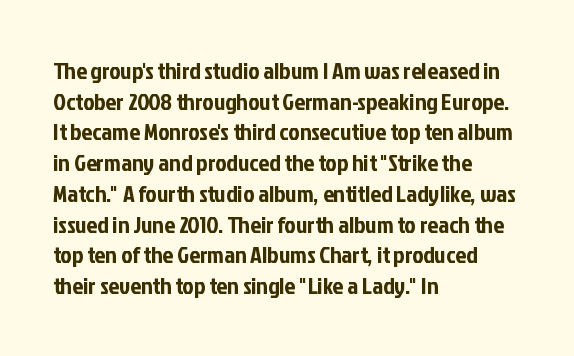
The image shows 24 px text type, upright; set left-aligned, normal line spacing (1.28x), normal letter spacing, not underlined.
